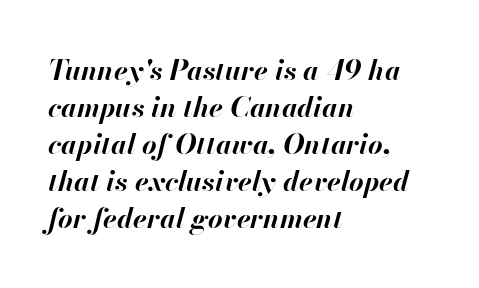
The compositor pushed each line to the left boundary. Each glyph is drawn with heavy, bold strokes. Designer's note — italics engaged. Here the designer chose a conventional face with non-uniform glyph widths. The lines sit at an ordinary, default distance from one another.
